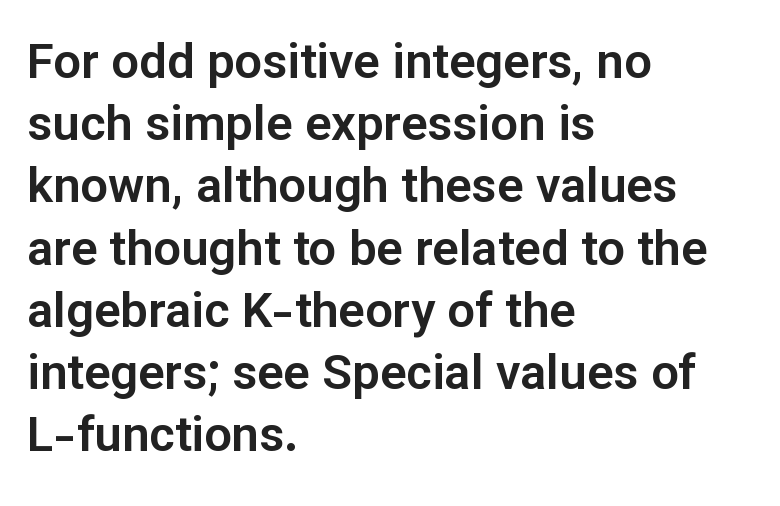
A typesetter would call this proportional, since set widths differ per character. Is the block centered? No — it sits flush against the left margin. In terms of letterform style, serifs are entirely absent. Interline gaps are of average width in this sample. Honestly, there is no underline to notice here at all. This is roman type, the default non-slanted kind.
